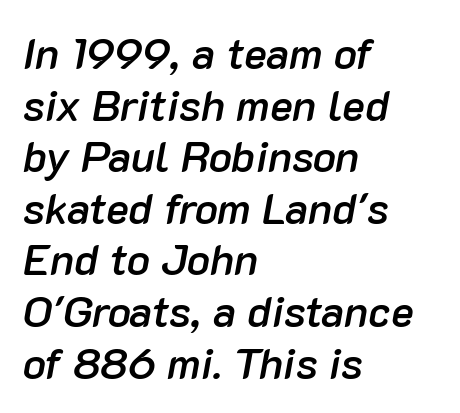
The image shows 43 px semibold type, italic (leaning right); set left-aligned, line spacing 1.2x, normal letter spacing, not underlined; low stroke contrast and a medium x-height.
